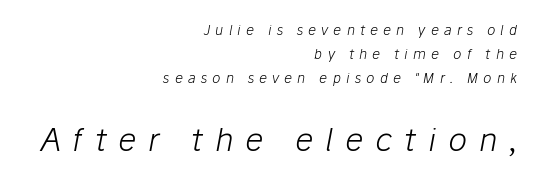
The image shows 32 px light type, italic (leaning right); set right-aligned, line spacing 1.73x, unusually wide letter spacing (+0.37 em), not underlined; the second (bottom) block is 2.29x larger; low stroke contrast and a medium x-height.
